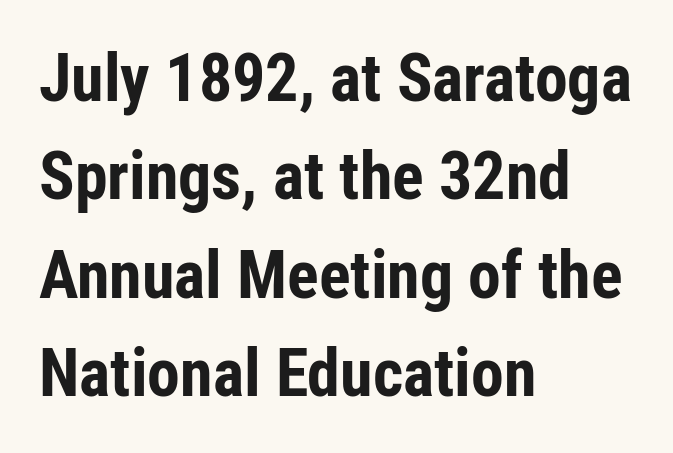
{"serif": "no", "italic": "no", "bold": "yes", "weight": "bold", "width": "condensed", "stroke_contrast": "low", "x_height": "medium", "monospaced": "no", "underline": "no", "align": "left", "line_spacing": "normal", "line_spacing_ratio": 1.49, "letter_spacing": "normal", "letter_spacing_em": 0.0, "glyph_px": 66}
